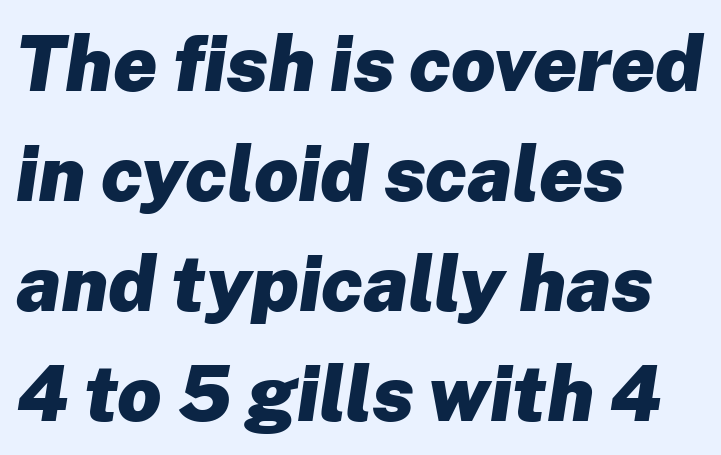
{"italic": "yes", "lean": "right", "slant_degrees": 8, "bold": "yes", "weight": "heavy", "width": "normal", "stroke_contrast": "low", "x_height": "medium", "monospaced": "no", "underline": "no", "align": "left", "line_spacing": "normal", "line_spacing_ratio": 1.41, "letter_spacing": "normal", "letter_spacing_em": 0.0, "glyph_px": 78}
